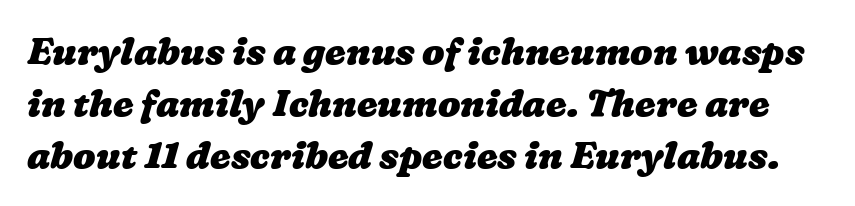
{"bold": "yes", "weight": "heavy", "width": "wide", "stroke_contrast": "low", "x_height": "medium", "monospaced": "no", "underline": "no", "line_spacing": "normal", "line_spacing_ratio": 1.41, "letter_spacing": "normal", "letter_spacing_em": 0.0, "glyph_px": 37}
